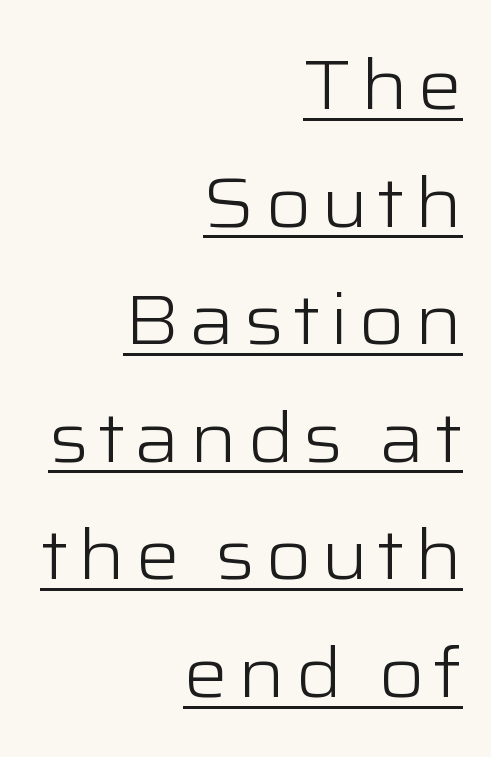
Q: Is the text bold? A: No.
Q: Is the text italic (slanted)? A: No, it is upright.
Q: Is the typeface a serif or a sans-serif typeface? A: Sans-serif.
Q: Is the text underlined? A: Yes.
Q: How is the paragraph aligned? A: Right-aligned.
Q: Is the spacing between lines tight, normal or loose? A: Normal.
Q: Width (condensed, normal, or wide)? A: Wide.
Q: Stroke contrast? A: Low.
Q: x-height? A: Medium.
Q: Monospaced? A: No.
